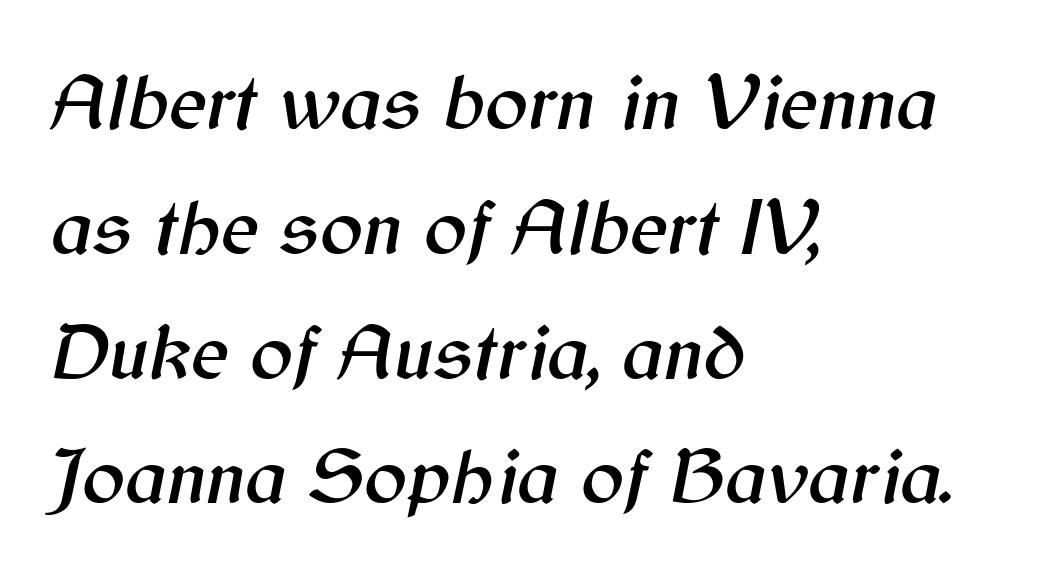
{"italic": "yes", "lean": "right", "slant_degrees": 12, "width": "normal", "stroke_contrast": "medium", "x_height": "medium", "monospaced": "no", "underline": "no", "align": "left", "line_spacing": "normal", "line_spacing_ratio": 1.56, "letter_spacing": "normal", "letter_spacing_em": 0.0, "glyph_px": 80}
